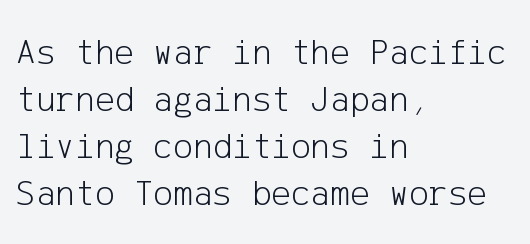
{"serif": "no", "italic": "no", "bold": "no", "weight": "light", "width": "normal", "stroke_contrast": "low", "x_height": "medium", "underline": "no", "align": "left", "line_spacing": "normal", "line_spacing_ratio": 1.27, "letter_spacing": "normal", "letter_spacing_em": 0.0, "glyph_px": 37}
